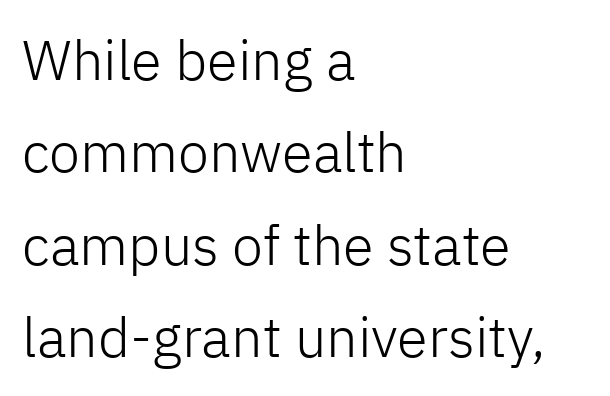
Q: Is the text bold? A: No.
Q: Is the text italic (slanted)? A: No, it is upright.
Q: Is the typeface a serif or a sans-serif typeface? A: Sans-serif.
Q: Is the text underlined? A: No.
Q: How is the paragraph aligned? A: Left-aligned.
Q: Is the spacing between letters normal or unusually wide? A: Normal.
Q: Is the spacing between lines tight, normal or loose? A: Normal.
Q: Width (condensed, normal, or wide)? A: Normal.
Q: Stroke contrast? A: Low.
Q: x-height? A: Medium.
Q: Monospaced? A: No.
